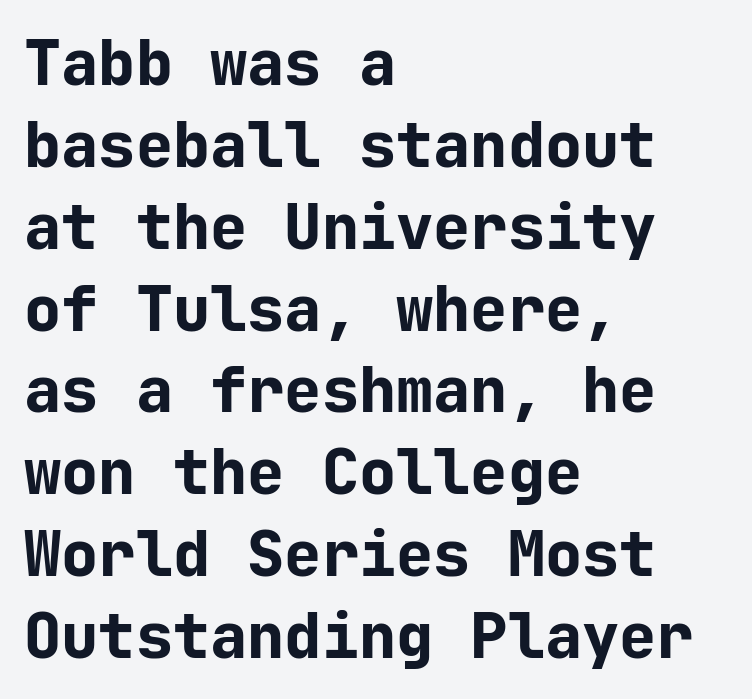
The image shows 62 px bold sans-serif type, upright, monospaced; set left-aligned, normal line spacing (1.32x), normal letter spacing, not underlined; low stroke contrast and a medium x-height.
